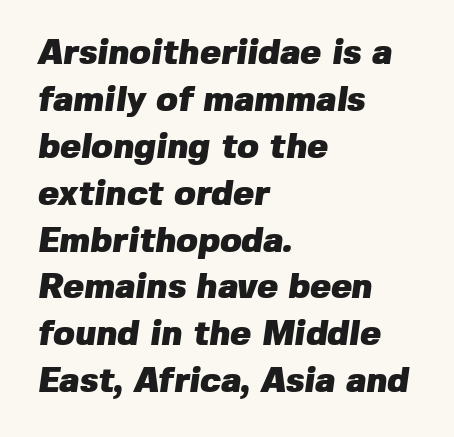
Q: Is the text bold? A: Yes.
Q: Is the typeface a serif or a sans-serif typeface? A: Sans-serif.
Q: Is the text underlined? A: No.
Q: How is the paragraph aligned? A: Left-aligned.
Q: Is the spacing between letters normal or unusually wide? A: Normal.
Q: Is the spacing between lines tight, normal or loose? A: Normal.
Q: Width (condensed, normal, or wide)? A: Normal.
Q: Stroke contrast? A: Low.
Q: x-height? A: Medium.
Q: Monospaced? A: No.
